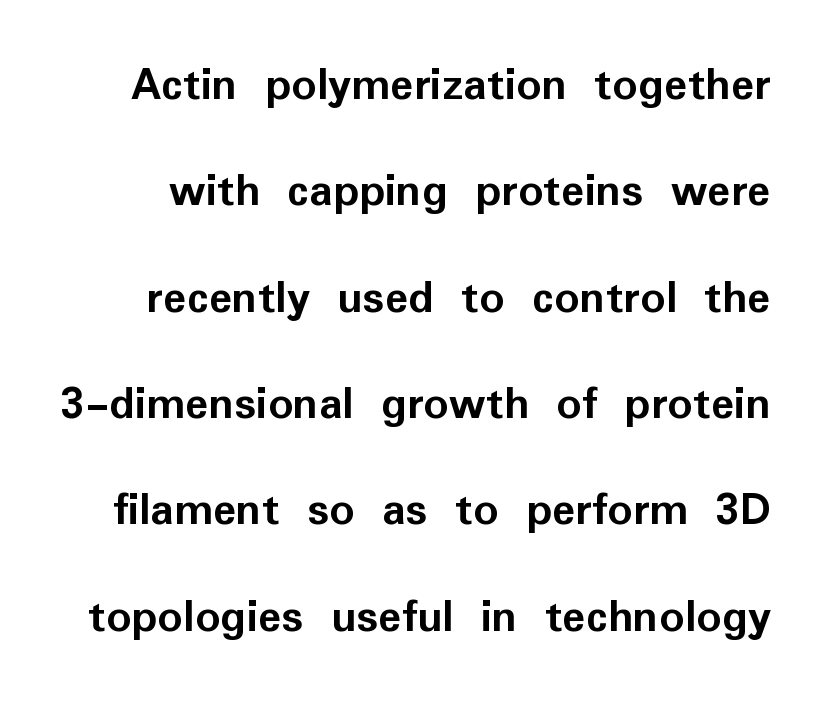
{"serif": "no", "italic": "no", "bold": "yes", "weight": "semibold", "width": "normal", "stroke_contrast": "low", "x_height": "medium", "monospaced": "no", "underline": "no", "line_spacing": "loose", "line_spacing_ratio": 2.17, "letter_spacing": "normal", "letter_spacing_em": 0.0, "glyph_px": 49}
